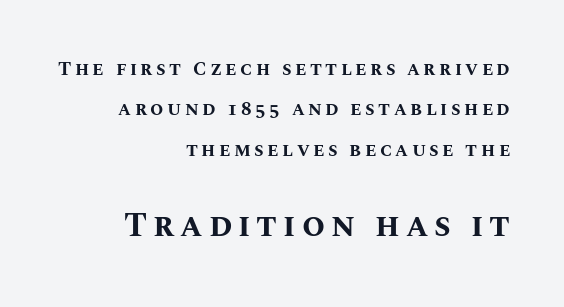
Typesetter's note — lower block bumped up in size, upper block left smaller. This is the regular roman posture of the typeface. Leading: increased. Chunky letters — that's bold for sure.
